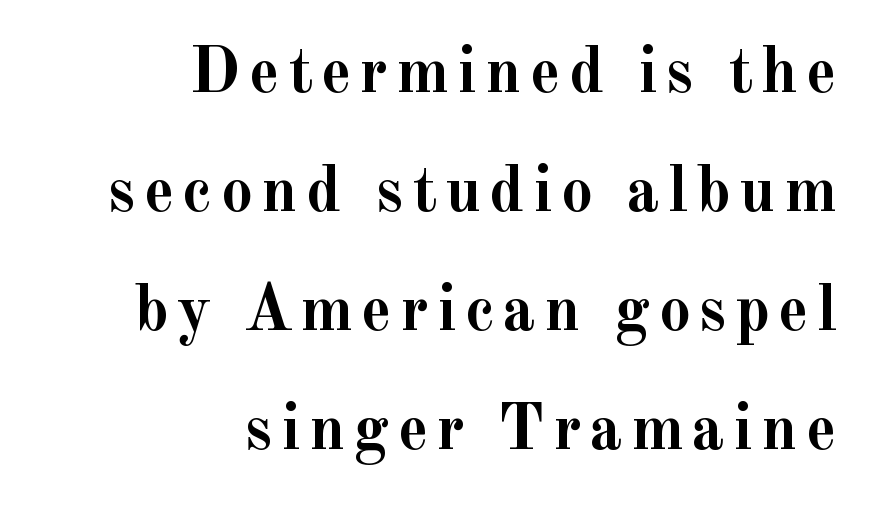
The image shows 65 px semibold serif type, upright; set right-aligned, line spacing 1.83x, not underlined; a small x-height.
